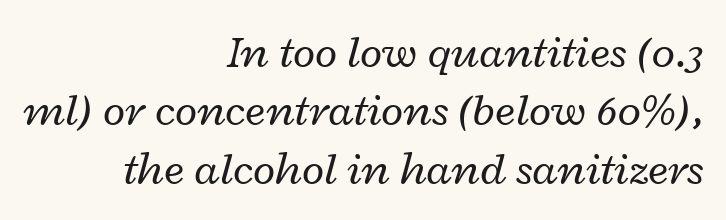
Q: Is the text bold? A: No.
Q: Is the text italic (slanted)? A: Yes, it leans right by about 12 degrees.
Q: Is the text underlined? A: No.
Q: How is the paragraph aligned? A: Right-aligned.
Q: Is the spacing between letters normal or unusually wide? A: Normal.
Q: Is the spacing between lines tight, normal or loose? A: Normal.
Q: Width (condensed, normal, or wide)? A: Wide.
Q: Stroke contrast? A: Low.
Q: x-height? A: Medium.
Q: Monospaced? A: No.
